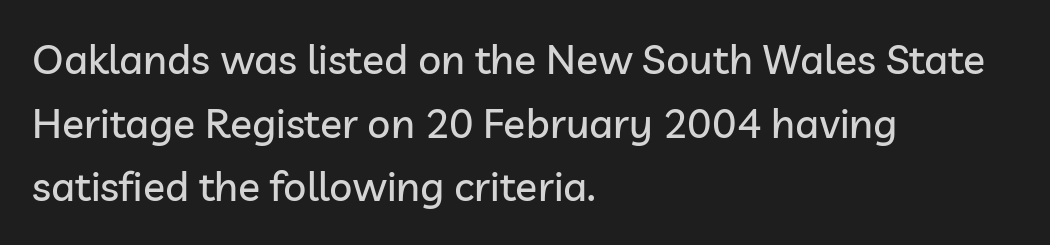
Q: Is the text italic (slanted)? A: No, it is upright.
Q: Is the typeface a serif or a sans-serif typeface? A: Sans-serif.
Q: Is the text underlined? A: No.
Q: How is the paragraph aligned? A: Left-aligned.
Q: Is the spacing between letters normal or unusually wide? A: Normal.
Q: Is the spacing between lines tight, normal or loose? A: Normal.
Q: Width (condensed, normal, or wide)? A: Normal.
Q: Stroke contrast? A: Low.
Q: x-height? A: Medium.
Q: Monospaced? A: No.
